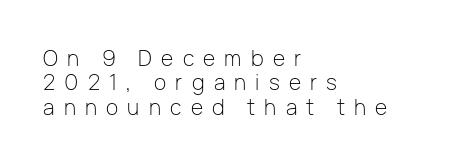
{"italic": "no", "bold": "no", "underline": "no", "align": "left", "line_spacing_ratio": 1.16, "letter_spacing": "wide", "letter_spacing_em": 0.44, "glyph_px": 21}
